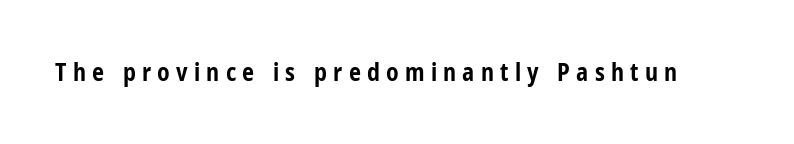
The image shows 24 px bold type, upright; set unusually wide letter spacing (+0.26 em), not underlined.
